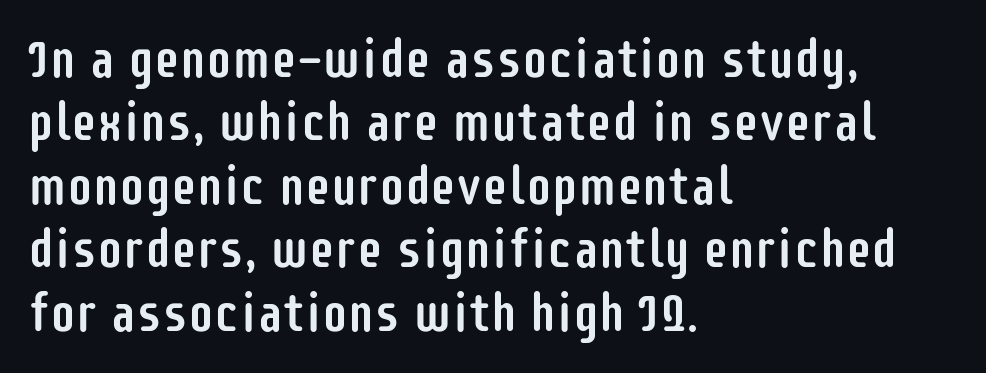
Q: Is the text italic (slanted)? A: No, it is upright.
Q: Is the typeface a serif or a sans-serif typeface? A: Sans-serif.
Q: Is the text underlined? A: No.
Q: How is the paragraph aligned? A: Left-aligned.
Q: Is the spacing between letters normal or unusually wide? A: Normal.
Q: Width (condensed, normal, or wide)? A: Condensed.
Q: Stroke contrast? A: Low.
Q: x-height? A: Large.
Q: Monospaced? A: No.
